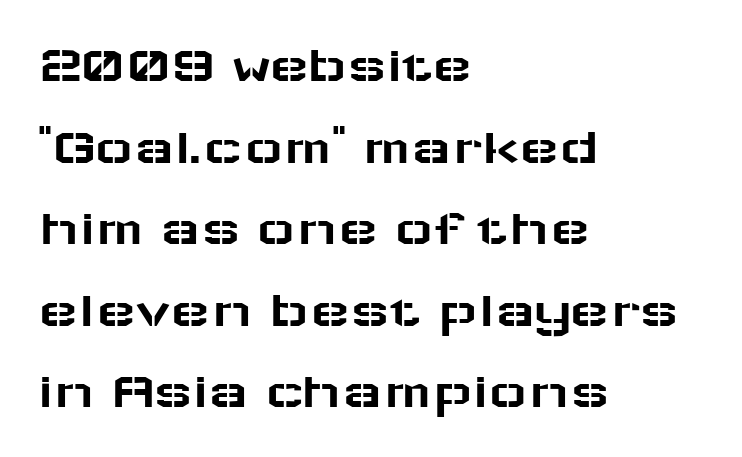
{"serif": "no", "italic": "no", "width": "wide", "stroke_contrast": "low", "x_height": "medium", "monospaced": "no", "underline": "no", "align": "left", "line_spacing": "normal", "line_spacing_ratio": 1.54, "letter_spacing": "normal", "letter_spacing_em": 0.0, "glyph_px": 53}
